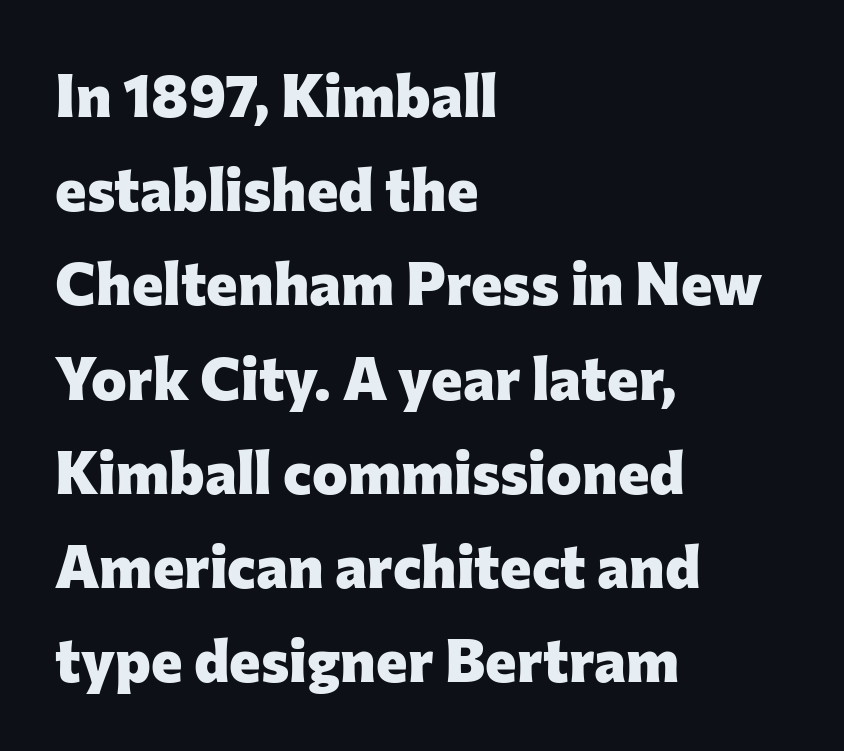
The image shows 60 px heavy sans-serif type, upright; set left-aligned, normal line spacing (1.57x), normal letter spacing, not underlined; low stroke contrast and a medium x-height.
